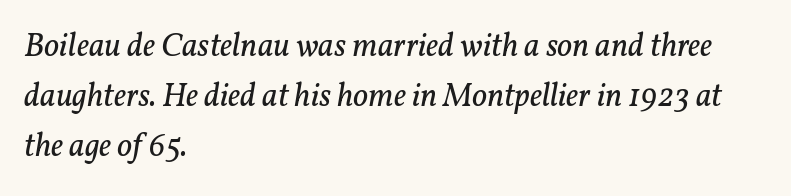
{"serif": "yes", "italic": "yes", "lean": "right", "slant_degrees": 11, "bold": "no", "weight": "regular", "width": "normal", "stroke_contrast": "low", "x_height": "medium", "monospaced": "no", "underline": "no", "align": "left", "line_spacing": "normal", "line_spacing_ratio": 1.52, "letter_spacing": "normal", "letter_spacing_em": 0.0, "glyph_px": 33}
